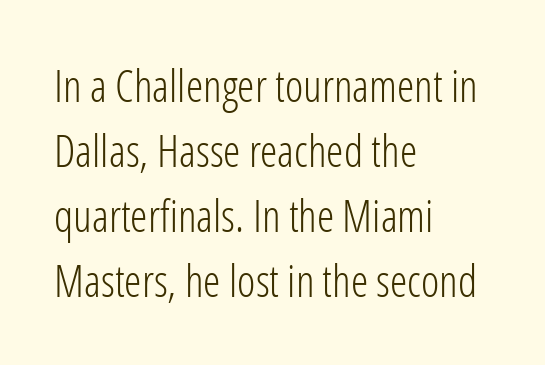
Has an underline been added? It has not. Default kerning and tracking; the words read as compact shapes. This reads as an unemphasized weight, regular at the heaviest. Each letter keeps its own natural width here, so spacing adapts to shape. Reading down the column, the eye jumps a familiar distance to each next line. Unlike a traditional serif, this face leaves its strokes unadorned.
